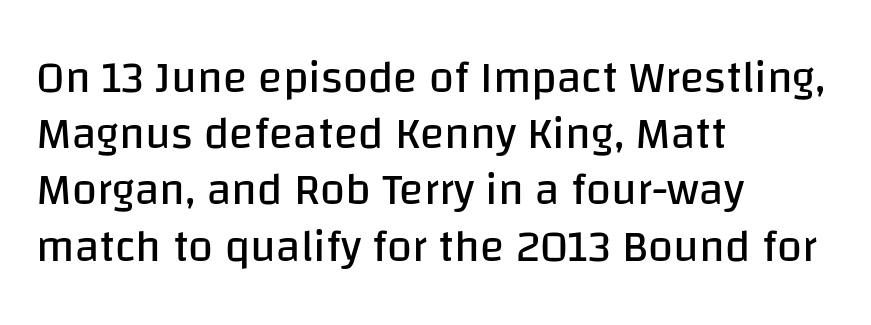
{"serif": "no", "italic": "no", "bold": "no", "weight": "regular", "width": "normal", "stroke_contrast": "low", "x_height": "large", "monospaced": "no", "underline": "no", "align": "left", "line_spacing": "normal", "line_spacing_ratio": 1.25, "letter_spacing": "normal", "letter_spacing_em": 0.0, "glyph_px": 45}
